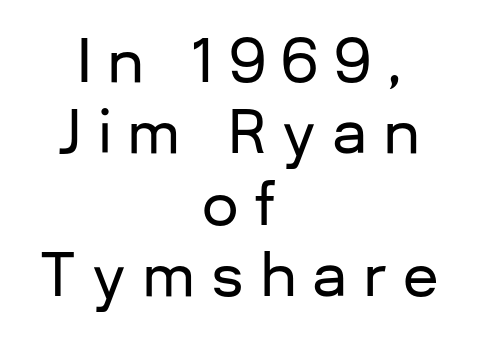
Q: Is the text italic (slanted)? A: No, it is upright.
Q: Is the typeface a serif or a sans-serif typeface? A: Sans-serif.
Q: Is the text underlined? A: No.
Q: How is the paragraph aligned? A: Centered.
Q: Is the spacing between letters normal or unusually wide? A: Unusually wide.
Q: Width (condensed, normal, or wide)? A: Normal.
Q: Stroke contrast? A: Low.
Q: x-height? A: Medium.
Q: Monospaced? A: No.
